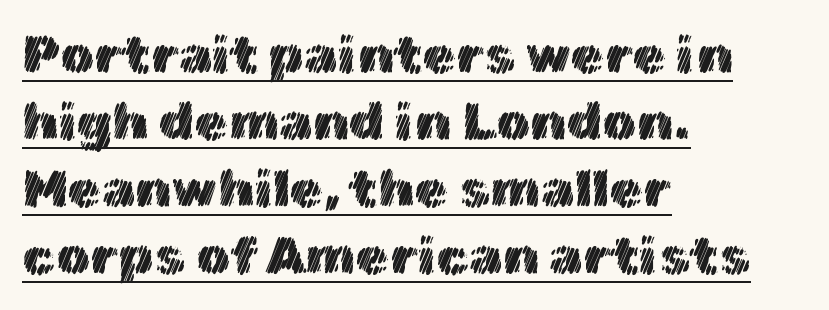
{"italic": "no", "width": "normal", "x_height": "medium", "monospaced": "no", "underline": "yes", "align": "left", "line_spacing_ratio": 1.24, "letter_spacing": "normal", "letter_spacing_em": 0.0, "glyph_px": 54}
